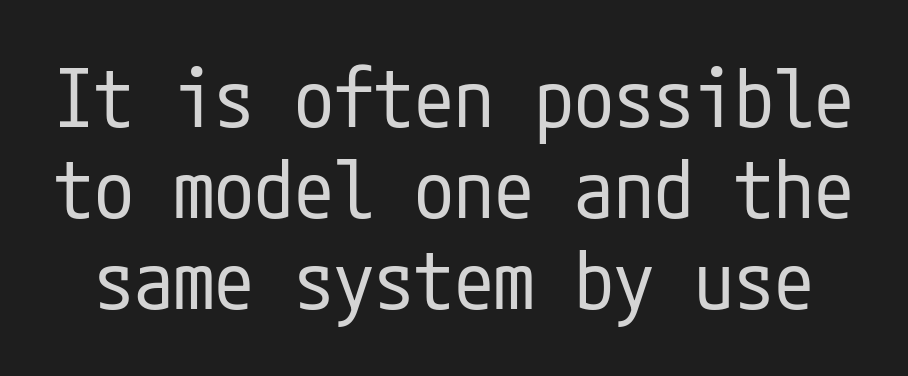
Q: Is the text bold? A: No.
Q: Is the text italic (slanted)? A: No, it is upright.
Q: Is the typeface a serif or a sans-serif typeface? A: Sans-serif.
Q: Is the text underlined? A: No.
Q: Is the spacing between letters normal or unusually wide? A: Normal.
Q: Is the spacing between lines tight, normal or loose? A: Tight.
Q: Width (condensed, normal, or wide)? A: Condensed.
Q: Stroke contrast? A: Low.
Q: x-height? A: Medium.
